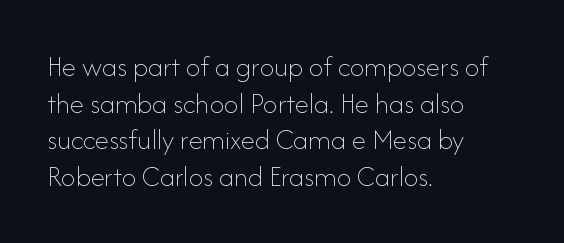
Q: Is the text bold? A: No.
Q: Is the text italic (slanted)? A: No, it is upright.
Q: Is the text underlined? A: No.
Q: How is the paragraph aligned? A: Left-aligned.
Q: Is the spacing between letters normal or unusually wide? A: Normal.
Q: Is the spacing between lines tight, normal or loose? A: Normal.
Q: Width (condensed, normal, or wide)? A: Normal.
Q: Stroke contrast? A: Low.
Q: x-height? A: Small.
Q: Monospaced? A: No.
